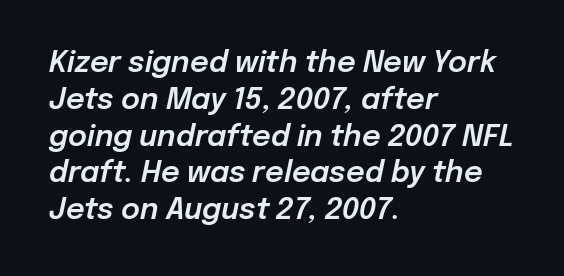
Q: Is the text italic (slanted)? A: Yes, it leans right by about 12 degrees.
Q: Is the text underlined? A: No.
Q: How is the paragraph aligned? A: Left-aligned.
Q: Is the spacing between letters normal or unusually wide? A: Normal.
Q: Is the spacing between lines tight, normal or loose? A: Normal.
Q: Width (condensed, normal, or wide)? A: Normal.
Q: Stroke contrast? A: Low.
Q: x-height? A: Medium.
Q: Monospaced? A: No.
